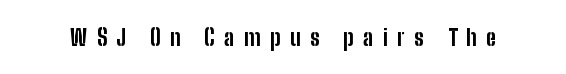
These lines have a slow, spaced-out rhythm from letter to letter. The glyphs are unaccompanied by any horizontal stroke below them. Plenty of ink on the page — the face is bold. It's the straight-up-and-down kind of type.
